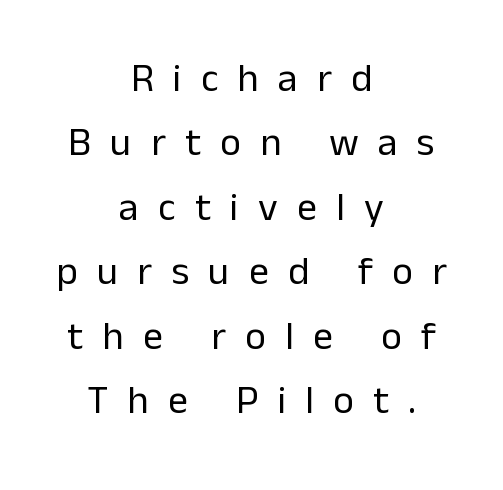
{"serif": "no", "italic": "no", "bold": "no", "weight": "regular", "width": "normal", "stroke_contrast": "low", "x_height": "medium", "monospaced": "no", "underline": "no", "align": "center", "line_spacing": "normal", "line_spacing_ratio": 1.61, "letter_spacing": "wide", "letter_spacing_em": 0.48, "glyph_px": 40}
